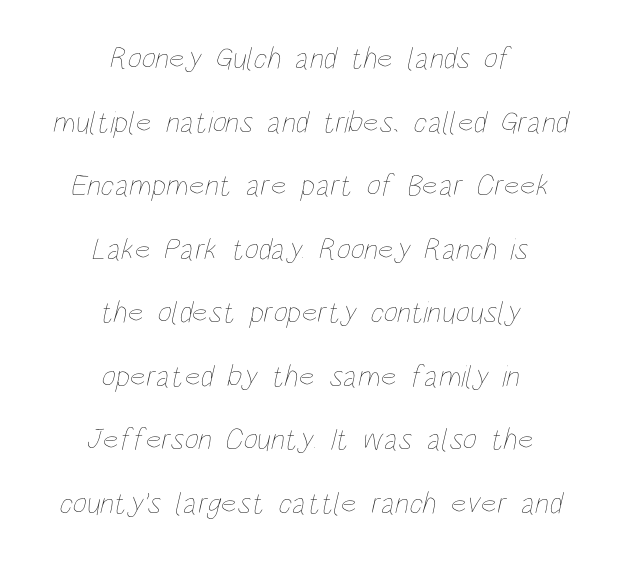
The image shows 31 px thin, condensed type; set centered, loose line spacing (2.05x), normal letter spacing, not underlined; low stroke contrast and a large x-height.
